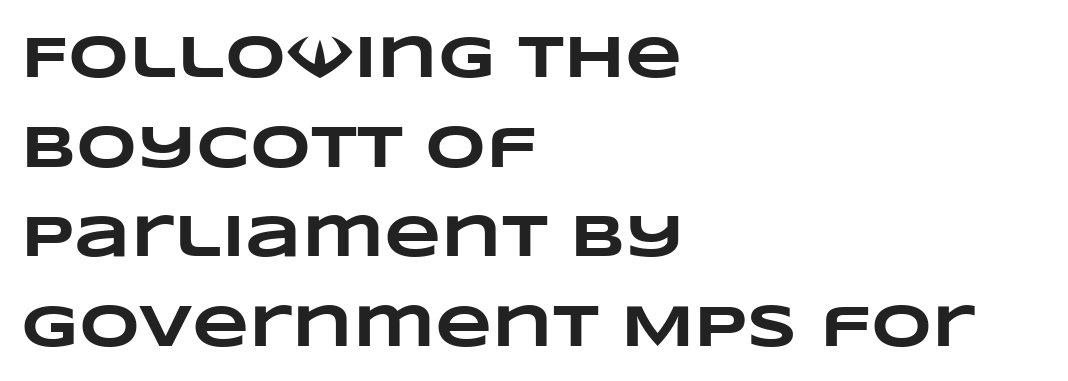
The paragraph shown leans on its left margin. Think of a printed novel: that variable character pitch is what you see here. What stands out about the letter spacing? Nothing — it is the standard amount. No word sits above an underline. Caption: bold face, heavy strokes.
